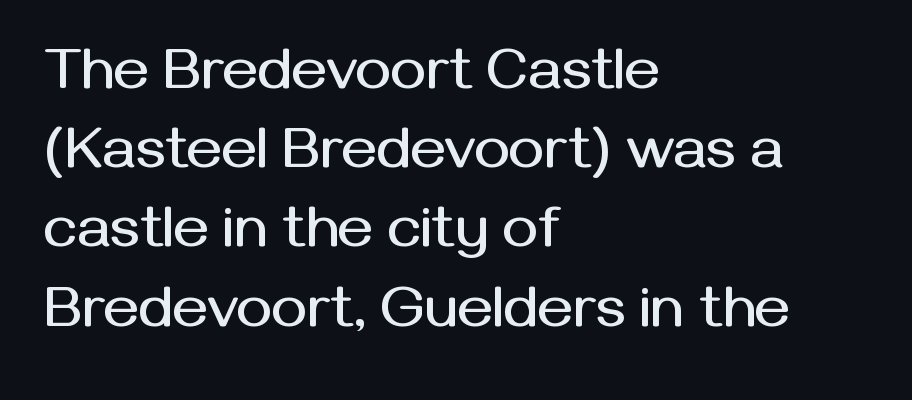
You can tell from the bare stems that sans-serif type was used. The type is set solid horizontally, with unmodified tracking. This rendering features lettering with no underline. Posture: straight, roman, zero tilt. The paragraph shown leans on its left margin.
